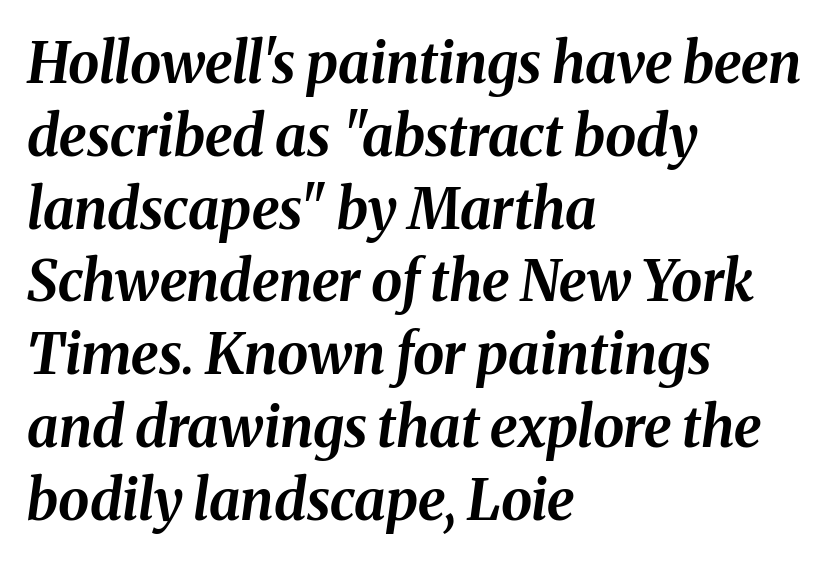
The glyphs have the mass of a bold cut. The face used here is proportionally spaced, like ordinary book or web type. The letterforms sit shoulder to shoulder at normal distance. The block of text has a typical density, with ordinary space between rows. Glance below the letters and you will spot only blank space. If you drew a ruler down the left edge, every line would touch it.
